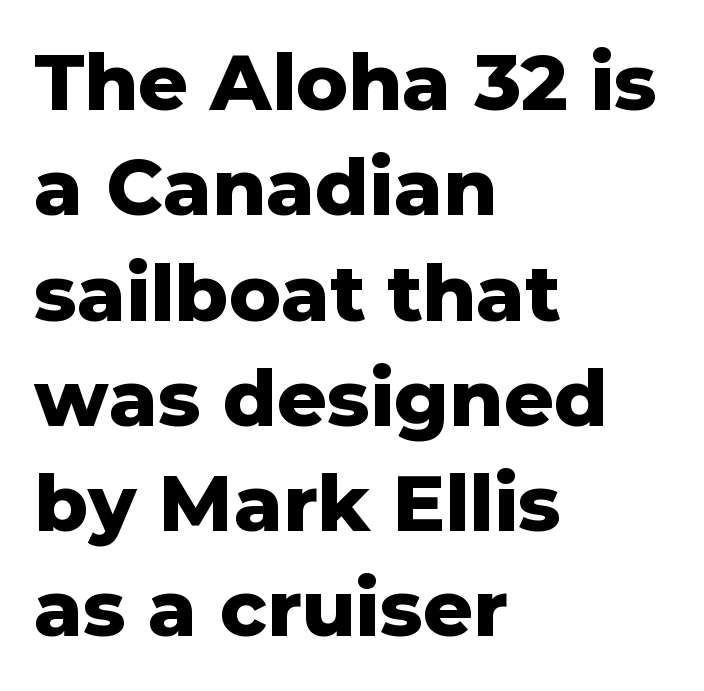
Caption: standard tracking, unaltered. These lines are set flush left with a ragged right edge. One glance says typical: line gaps are just what's usual. Is this a fixed-width face? No — the glyphs have proportional, varying widths.
